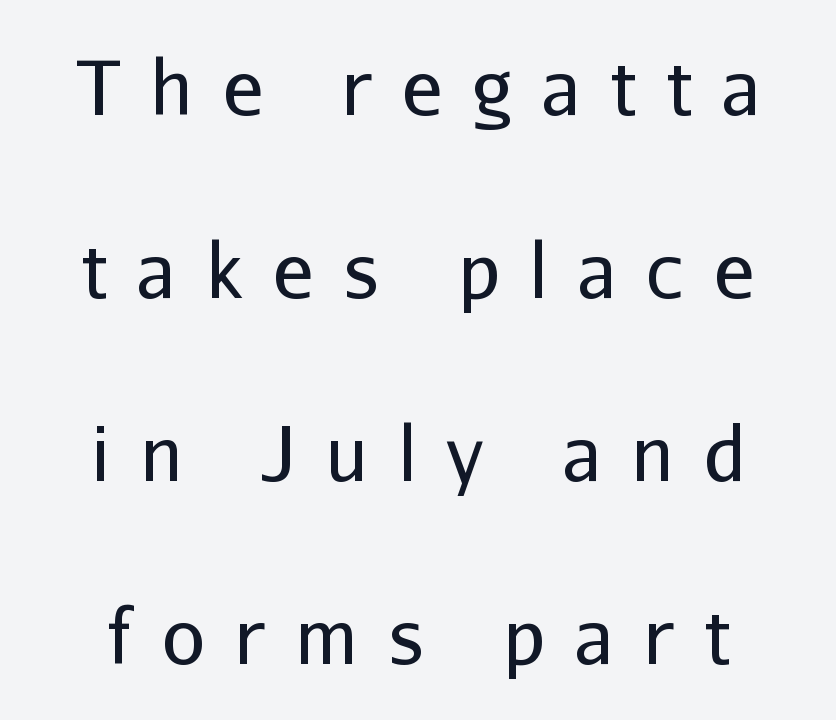
{"serif": "no", "italic": "no", "bold": "no", "weight": "regular", "width": "normal", "stroke_contrast": "low", "x_height": "medium", "monospaced": "no", "underline": "no", "line_spacing": "loose", "line_spacing_ratio": 2.41, "letter_spacing": "wide", "letter_spacing_em": 0.39, "glyph_px": 76}
